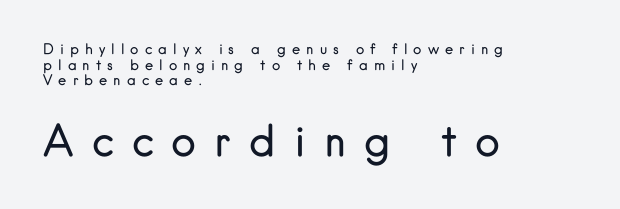
{"serif": "no", "italic": "no", "bold": "no", "weight": "regular", "width": "normal", "stroke_contrast": "low", "x_height": "small", "monospaced": "no", "underline": "no", "align": "left", "line_spacing": "tight", "line_spacing_ratio": 1.12, "letter_spacing": "wide", "letter_spacing_em": 0.43, "larger_block": "second", "size_ratio": 3.0, "glyph_px": 42}
